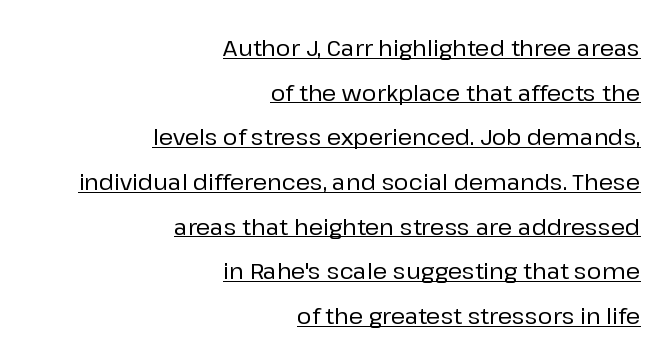
The image shows 22 px text type, upright; set right-aligned, loose line spacing (2.03x), normal letter spacing, underlined.
